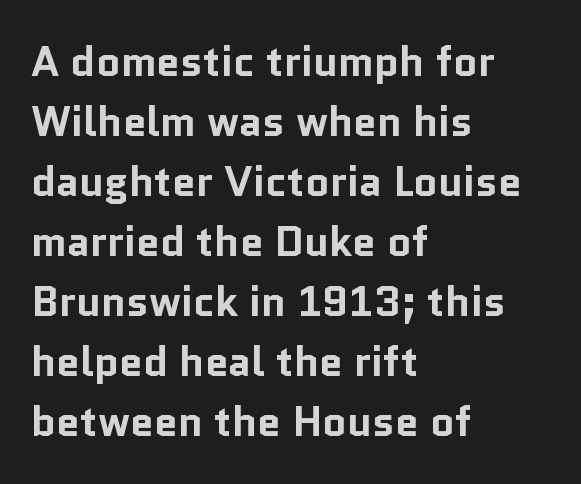
The image shows 42 px bold sans-serif type, upright; set left-aligned, normal line spacing (1.43x), normal letter spacing, not underlined; low stroke contrast and a medium x-height.
